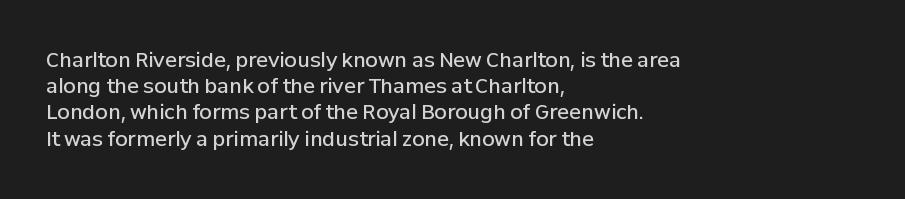
The image shows 20 px text type, upright; set left-aligned, normal line spacing (1.31x), normal letter spacing, not underlined.
